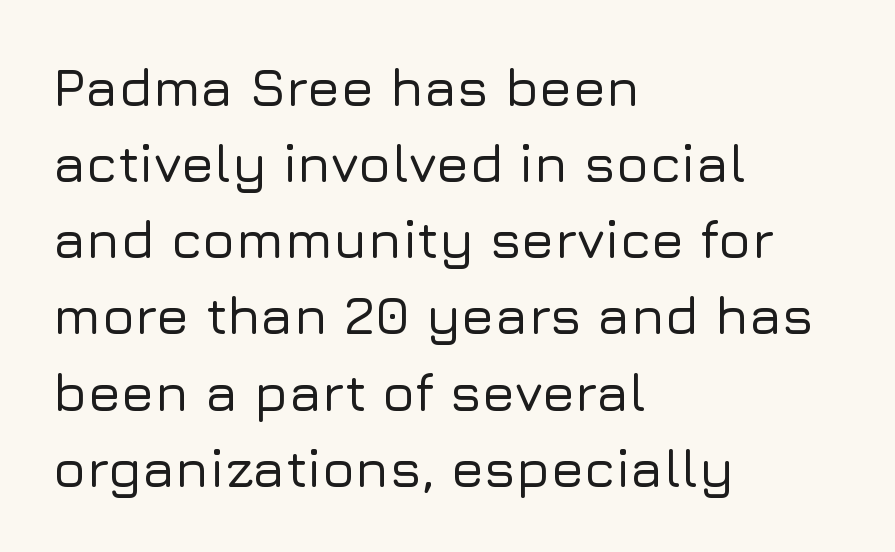
The image shows 54 px sans-serif type, upright; set left-aligned, normal line spacing (1.41x), normal letter spacing, not underlined; low stroke contrast and a medium x-height.
